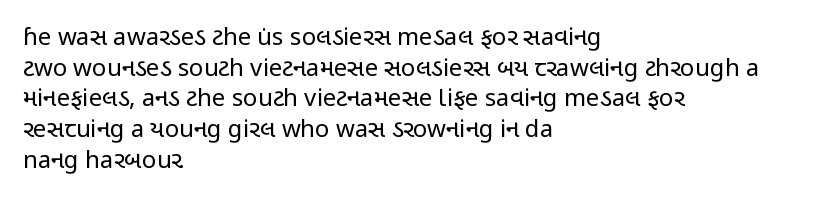
Q: Is the text bold? A: No.
Q: Is the text italic (slanted)? A: No, it is upright.
Q: Is the text underlined? A: No.
Q: How is the paragraph aligned? A: Left-aligned.
Q: Is the spacing between letters normal or unusually wide? A: Normal.
Q: Is the spacing between lines tight, normal or loose? A: Normal.
